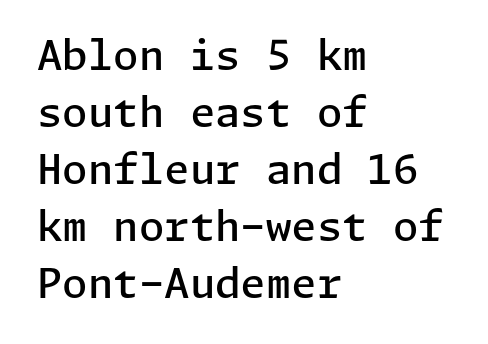
Q: Is the text bold? A: Semi-bold.
Q: Is the text italic (slanted)? A: No, it is upright.
Q: Is the typeface a serif or a sans-serif typeface? A: Sans-serif.
Q: Is the text underlined? A: No.
Q: How is the paragraph aligned? A: Left-aligned.
Q: Is the spacing between letters normal or unusually wide? A: Normal.
Q: Is the spacing between lines tight, normal or loose? A: Normal.
Q: Width (condensed, normal, or wide)? A: Normal.
Q: Stroke contrast? A: Low.
Q: x-height? A: Medium.
